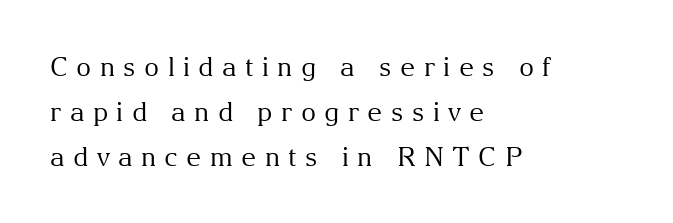
Q: Is the text bold? A: No.
Q: Is the text italic (slanted)? A: No, it is upright.
Q: Is the text underlined? A: No.
Q: How is the paragraph aligned? A: Left-aligned.
Q: Is the spacing between letters normal or unusually wide? A: Unusually wide.
